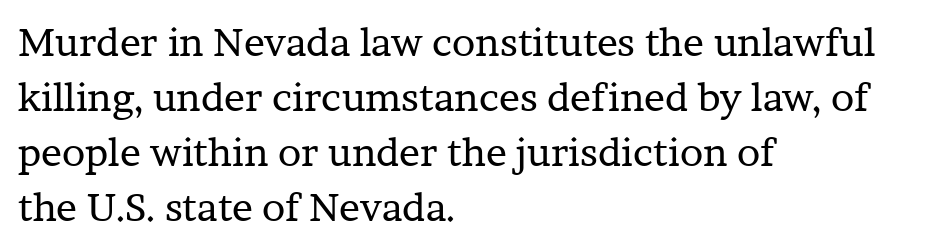
{"serif": "yes", "italic": "no", "bold": "no", "weight": "regular", "width": "normal", "stroke_contrast": "low", "x_height": "medium", "monospaced": "no", "underline": "no", "align": "left", "line_spacing": "normal", "line_spacing_ratio": 1.41, "letter_spacing": "normal", "letter_spacing_em": 0.0, "glyph_px": 39}
